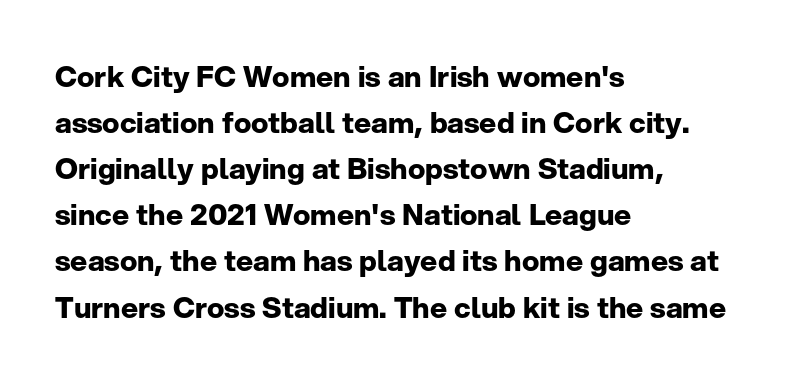
Do the characters align in a grid? No, the font is proportional. Does the type have serifs? No, each stem ends abruptly. Line beginnings align vertically; line endings do not. The letters stand upright; this is a roman face. Spacing between characters is what you'd get straight out of the box. The area under the type is left untouched.
